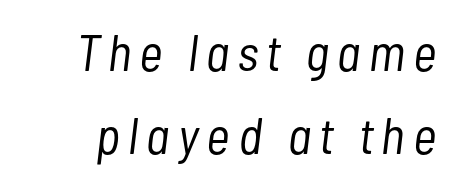
{"italic": "yes", "lean": "right", "slant_degrees": 7, "bold": "no", "weight": "light", "width": "condensed", "stroke_contrast": "low", "x_height": "medium", "monospaced": "no", "underline": "no", "line_spacing": "normal", "line_spacing_ratio": 1.62, "glyph_px": 51}
